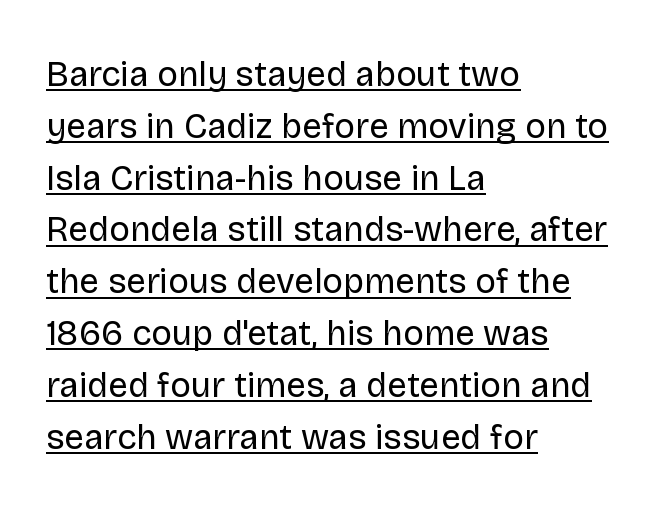
Each new line begins a customary step beneath the previous one. The letters carry no serifs — their stems end cleanly without finishing strokes. Compared with a typical body face, this is equally light or lighter still. Ascenders rise straight up at ninety degrees. The lines in this sample share a left origin and differ only in where they stop. Students, observe the line beneath the letters — that is underlining.
